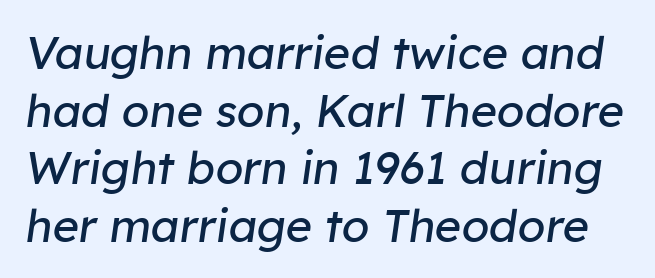
Q: Is the text bold? A: No.
Q: Is the text italic (slanted)? A: Yes, it leans right by about 8 degrees.
Q: Is the text underlined? A: No.
Q: Is the spacing between letters normal or unusually wide? A: Normal.
Q: Is the spacing between lines tight, normal or loose? A: Normal.
Q: Width (condensed, normal, or wide)? A: Normal.
Q: Stroke contrast? A: Low.
Q: x-height? A: Medium.
Q: Monospaced? A: No.
